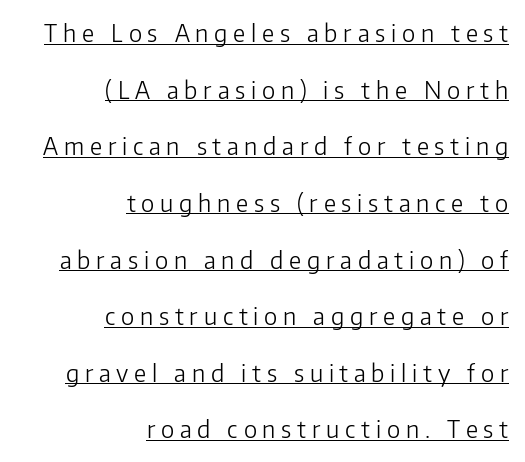
The image shows 24 px text type, upright; set right-aligned, loose line spacing (2.36x), unusually wide letter spacing (+0.24 em), underlined.
